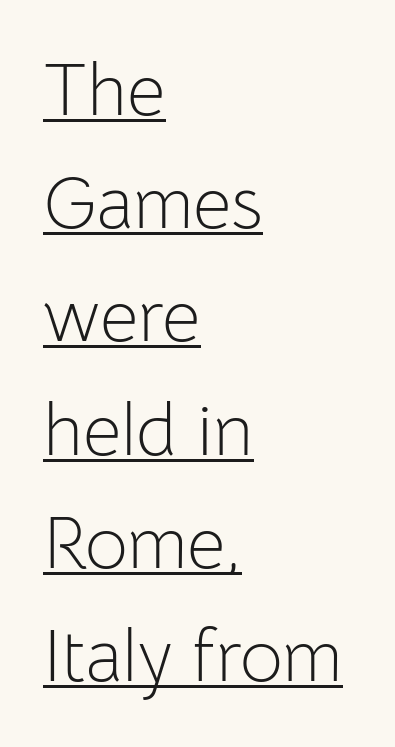
Line starts are locked; line ends wander. When letters stand straight like this, we call the style roman or upright. Every word sits above its own underline. The rows are spaced the way most documents space them. Nothing unusual about the tracking: characters are spaced as the font intends. The face used here is proportionally spaced, like ordinary book or web type.
